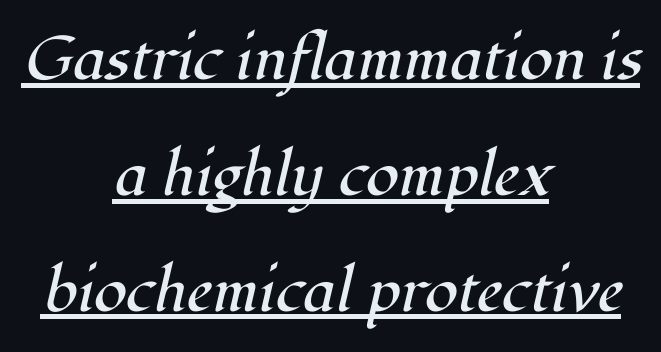
{"serif": "yes", "italic": "yes", "lean": "right", "slant_degrees": 12, "bold": "no", "weight": "regular", "width": "normal", "stroke_contrast": "high", "x_height": "medium", "monospaced": "no", "underline": "yes", "align": "center", "line_spacing": "loose", "line_spacing_ratio": 1.93, "letter_spacing": "normal", "letter_spacing_em": 0.0, "glyph_px": 60}
